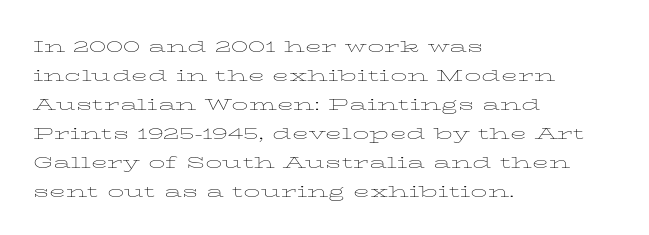
{"italic": "no", "bold": "no", "underline": "no", "align": "left", "line_spacing": "normal", "line_spacing_ratio": 1.32, "letter_spacing": "normal", "letter_spacing_em": 0.0, "glyph_px": 22}
